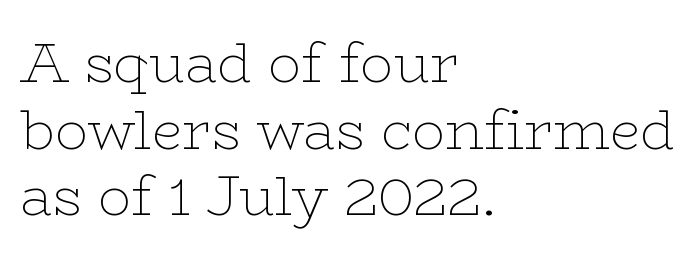
{"serif": "yes", "italic": "no", "bold": "no", "weight": "thin", "width": "wide", "stroke_contrast": "low", "x_height": "medium", "monospaced": "no", "underline": "no", "align": "left", "line_spacing_ratio": 1.21, "letter_spacing": "normal", "letter_spacing_em": 0.0, "glyph_px": 55}
